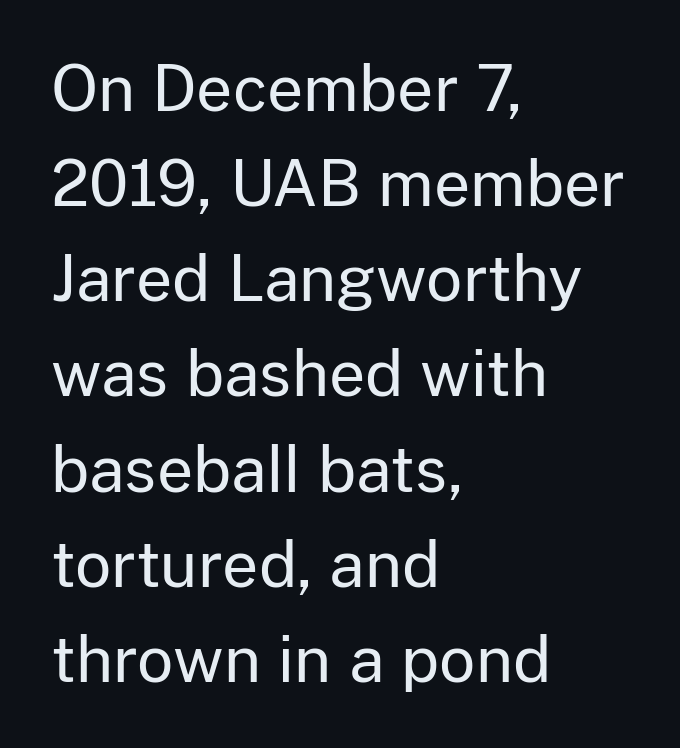
Q: Is the text bold? A: No.
Q: Is the text italic (slanted)? A: No, it is upright.
Q: Is the typeface a serif or a sans-serif typeface? A: Sans-serif.
Q: Is the text underlined? A: No.
Q: How is the paragraph aligned? A: Left-aligned.
Q: Is the spacing between letters normal or unusually wide? A: Normal.
Q: Is the spacing between lines tight, normal or loose? A: Normal.
Q: Width (condensed, normal, or wide)? A: Normal.
Q: Stroke contrast? A: Low.
Q: x-height? A: Medium.
Q: Monospaced? A: No.
